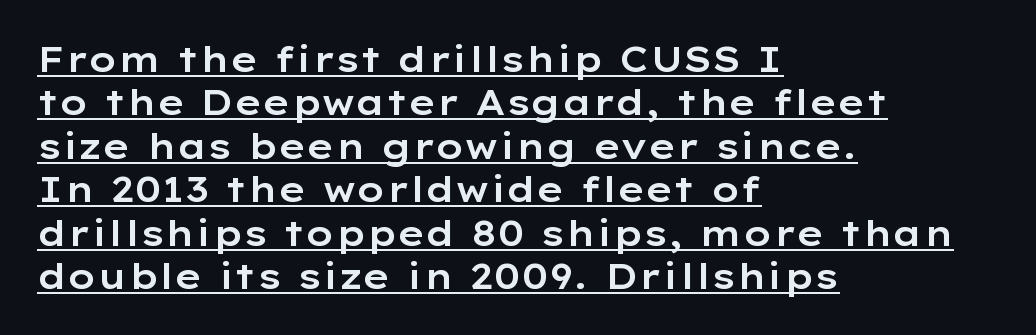
{"serif": "no", "italic": "no", "width": "wide", "stroke_contrast": "low", "x_height": "medium", "monospaced": "no", "underline": "yes", "align": "left", "line_spacing_ratio": 1.24, "letter_spacing": "normal", "letter_spacing_em": 0.0, "glyph_px": 35}
